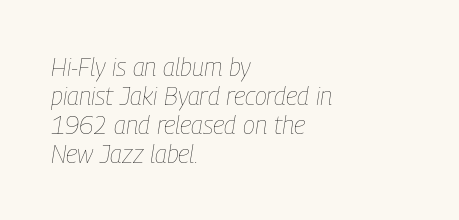
The letters sit at their default tracking, neither squeezed nor spread. Line beginnings align vertically; line endings do not. The glyphs look as if they've been sheared to an angle. The area under the type is left untouched.
